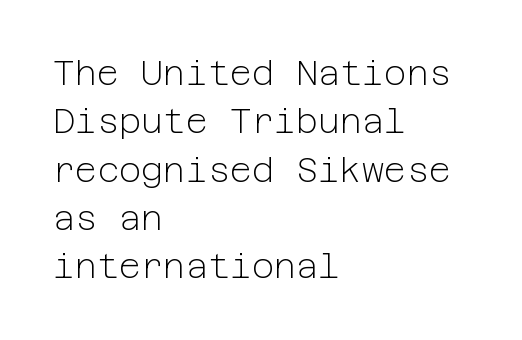
Q: Is the text bold? A: No.
Q: Is the text italic (slanted)? A: No, it is upright.
Q: Is the typeface a serif or a sans-serif typeface? A: Sans-serif.
Q: Is the text underlined? A: No.
Q: How is the paragraph aligned? A: Left-aligned.
Q: Is the spacing between letters normal or unusually wide? A: Normal.
Q: Is the spacing between lines tight, normal or loose? A: Normal.
Q: Width (condensed, normal, or wide)? A: Normal.
Q: Stroke contrast? A: Low.
Q: x-height? A: Medium.
